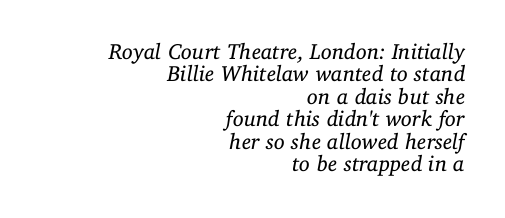
{"italic": "yes", "lean": "right", "slant_degrees": 11, "bold": "no", "underline": "no", "align": "right", "line_spacing": "tight", "line_spacing_ratio": 1.02, "letter_spacing": "normal", "letter_spacing_em": 0.0, "glyph_px": 22}
